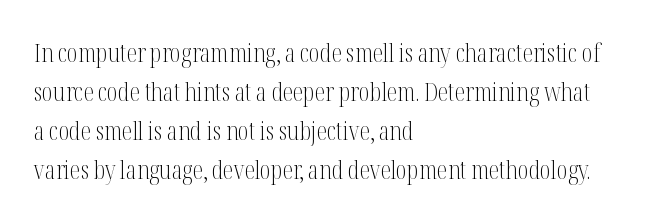
Q: Is the text bold? A: No.
Q: Is the text italic (slanted)? A: No, it is upright.
Q: Is the text underlined? A: No.
Q: How is the paragraph aligned? A: Left-aligned.
Q: Is the spacing between letters normal or unusually wide? A: Normal.
Q: Is the spacing between lines tight, normal or loose? A: Normal.
